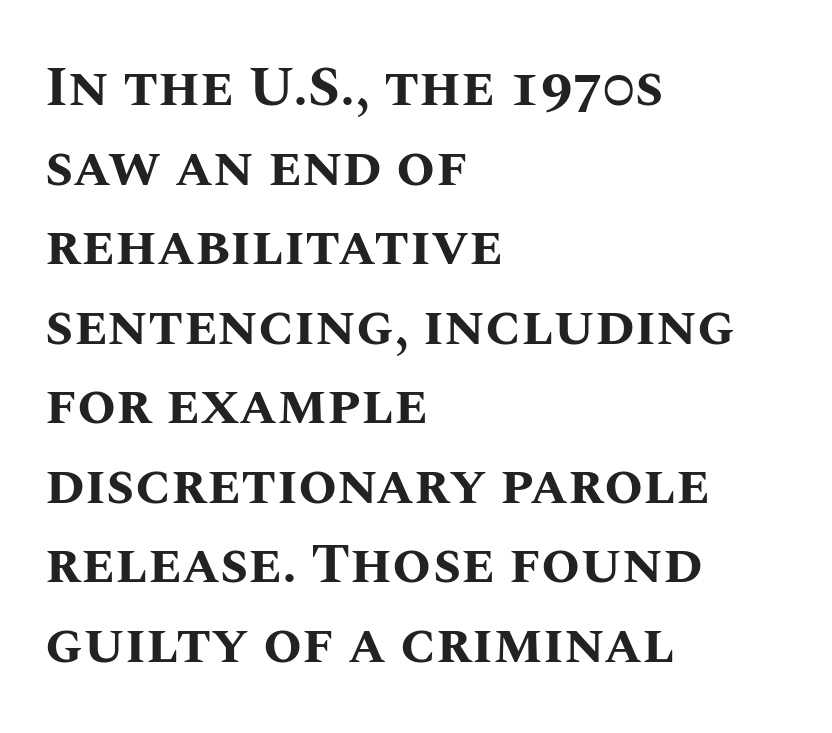
Nope, not italic — everything's standing straight. The passage shown is typed in a proportional face where columns would drift. The foot of each line stays bare and open. Caption: standard tracking, unaltered.
